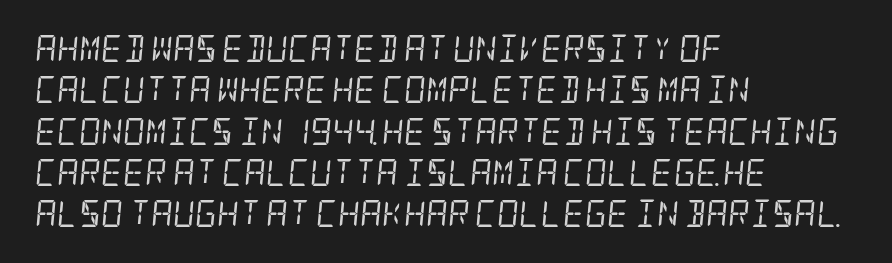
Q: Is the text bold? A: No.
Q: Is the text italic (slanted)? A: Yes, it leans right by about 5 degrees.
Q: Is the text underlined? A: No.
Q: How is the paragraph aligned? A: Left-aligned.
Q: Is the spacing between letters normal or unusually wide? A: Normal.
Q: Is the spacing between lines tight, normal or loose? A: Normal.
